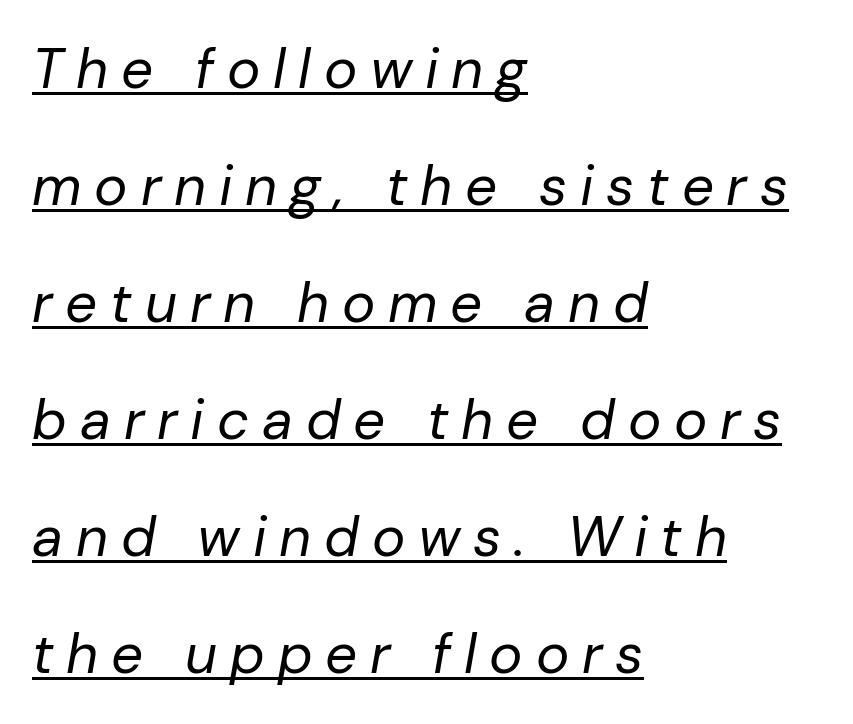
The strokes are not fattened; the text isn't bold. The line texture is sparse and dotted thanks to wide tracking. Does the copy run flush right? No — it runs flush left. Quick note: italic. Horizontal bands of white between lines are thick stripes.
